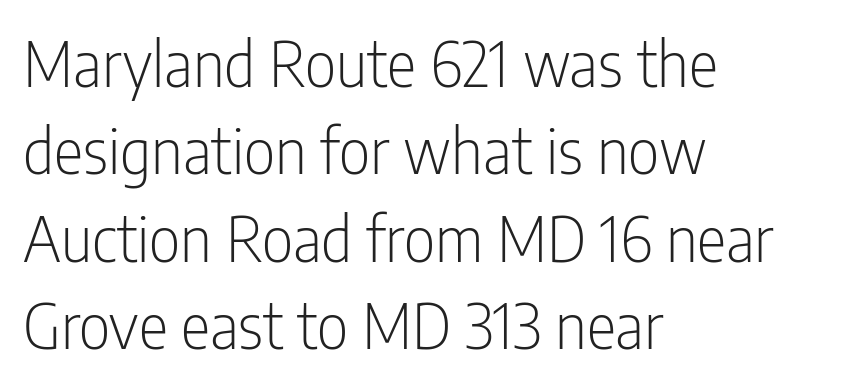
Q: Is the text bold? A: No.
Q: Is the text italic (slanted)? A: No, it is upright.
Q: Is the typeface a serif or a sans-serif typeface? A: Sans-serif.
Q: Is the text underlined? A: No.
Q: How is the paragraph aligned? A: Left-aligned.
Q: Is the spacing between letters normal or unusually wide? A: Normal.
Q: Is the spacing between lines tight, normal or loose? A: Normal.
Q: Width (condensed, normal, or wide)? A: Condensed.
Q: Stroke contrast? A: Low.
Q: x-height? A: Medium.
Q: Monospaced? A: No.
